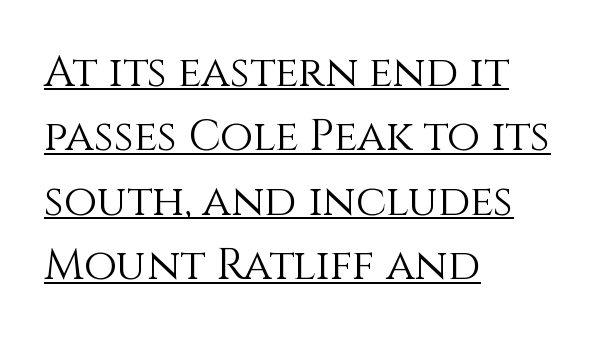
The image shows 43 px light type, upright; set left-aligned, normal line spacing (1.5x), normal letter spacing, underlined; a large x-height.
